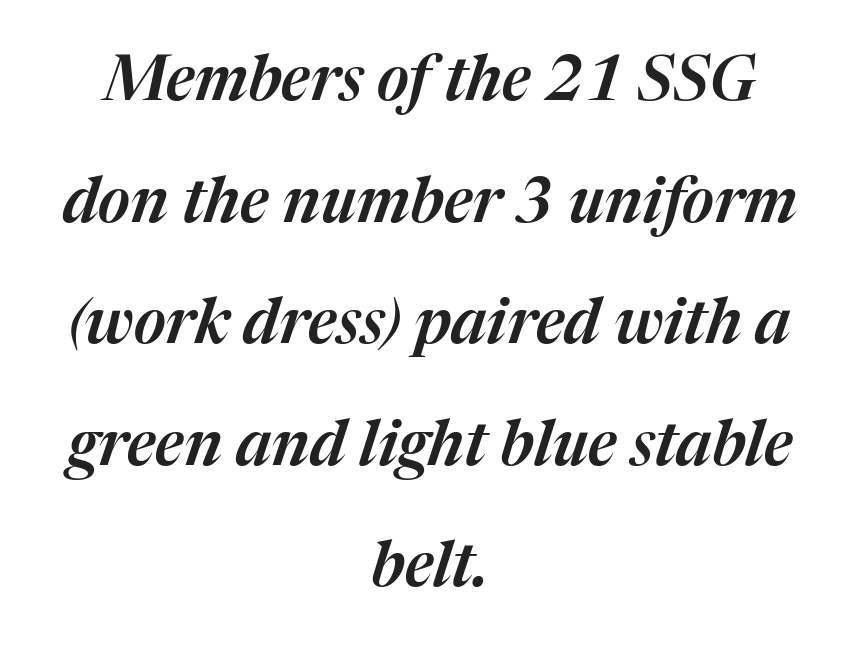
{"italic": "yes", "lean": "right", "slant_degrees": 17, "width": "normal", "stroke_contrast": "medium", "x_height": "medium", "monospaced": "no", "underline": "no", "align": "center", "line_spacing": "loose", "line_spacing_ratio": 1.96, "letter_spacing": "normal", "letter_spacing_em": 0.0, "glyph_px": 62}
